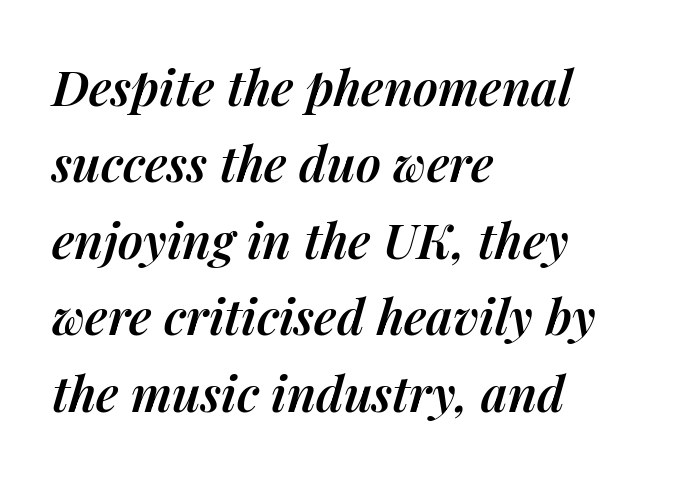
The image shows 49 px semibold type, italic (leaning right); set left-aligned, normal line spacing (1.56x), normal letter spacing, not underlined; medium stroke contrast and a medium x-height.
